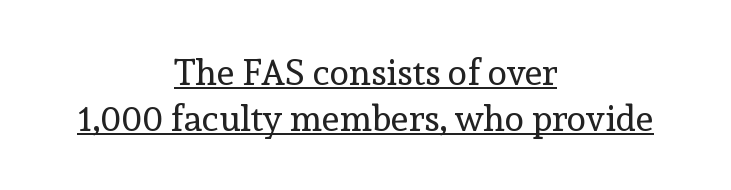
These characters rest on top of a visible drawn line. Weight: in the light-to-regular range. Regarding leading, the lines here are spaced in the standard way. Standard letterfit; no display-style spreading of the glyphs. Is there any slant? The stems are plumb. Short and long lines alike share a common midpoint.
